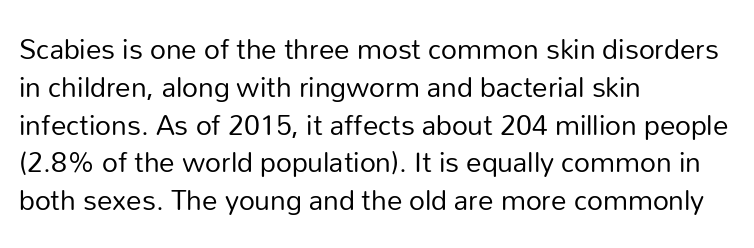
Q: Is the text bold? A: No.
Q: Is the text italic (slanted)? A: No, it is upright.
Q: Is the typeface a serif or a sans-serif typeface? A: Sans-serif.
Q: Is the text underlined? A: No.
Q: How is the paragraph aligned? A: Left-aligned.
Q: Is the spacing between letters normal or unusually wide? A: Normal.
Q: Width (condensed, normal, or wide)? A: Normal.
Q: Stroke contrast? A: Low.
Q: x-height? A: Medium.
Q: Monospaced? A: No.
